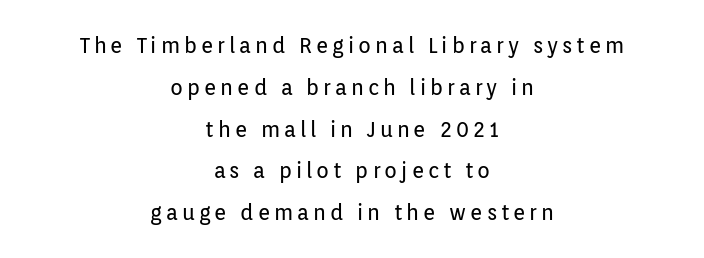
{"italic": "no", "bold": "no", "underline": "no", "align": "center", "line_spacing": "loose", "line_spacing_ratio": 1.99, "glyph_px": 21}
